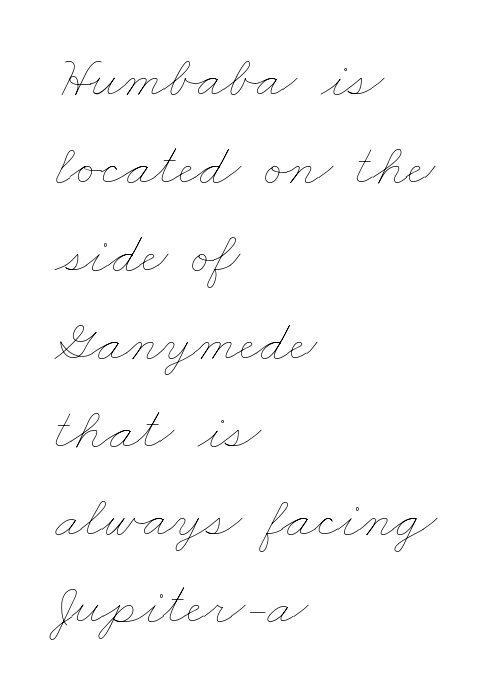
The font is comparable to plain body text, perhaps lighter. The vertical gap from one line to the next is medium. Do the characters align in a grid? No, the font is proportional. Inter-character spacing is left at the font's built-in metrics. The specimen omits any rule beneath the text block's lines. The paragraph has a hard left edge and a soft right edge.
